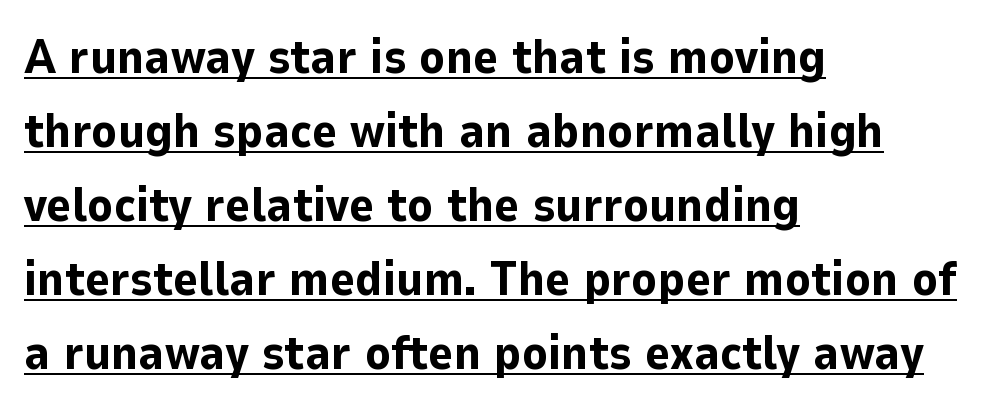
Q: Is the text bold? A: Yes.
Q: Is the text italic (slanted)? A: No, it is upright.
Q: Is the typeface a serif or a sans-serif typeface? A: Sans-serif.
Q: Is the text underlined? A: Yes.
Q: How is the paragraph aligned? A: Left-aligned.
Q: Is the spacing between letters normal or unusually wide? A: Normal.
Q: Is the spacing between lines tight, normal or loose? A: Normal.
Q: Width (condensed, normal, or wide)? A: Normal.
Q: Stroke contrast? A: Low.
Q: x-height? A: Medium.
Q: Monospaced? A: No.
